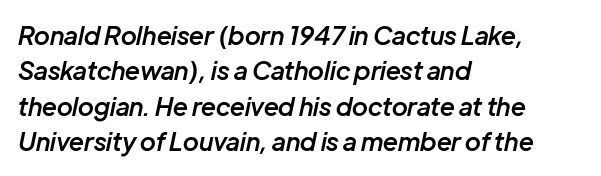
Q: Is the text bold? A: Semi-bold.
Q: Is the text italic (slanted)? A: Yes, it leans right by about 12 degrees.
Q: Is the text underlined? A: No.
Q: How is the paragraph aligned? A: Left-aligned.
Q: Is the spacing between letters normal or unusually wide? A: Normal.
Q: Is the spacing between lines tight, normal or loose? A: Normal.
